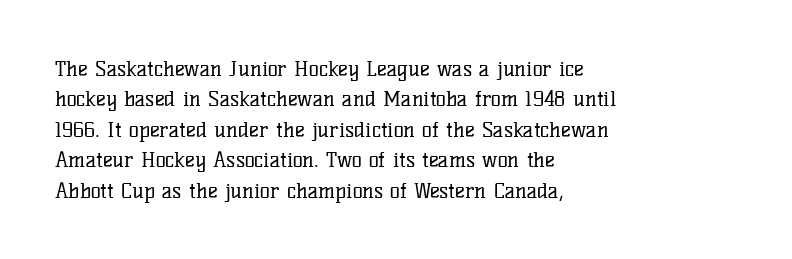
{"italic": "no", "bold": "no", "underline": "no", "align": "left", "line_spacing": "normal", "line_spacing_ratio": 1.45, "letter_spacing": "normal", "letter_spacing_em": 0.0, "glyph_px": 21}
